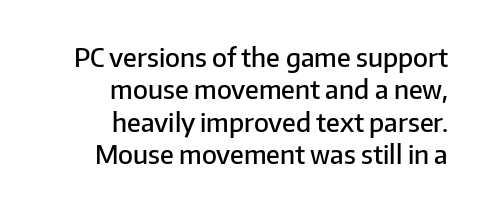
The image shows 26 px text type, upright; set right-aligned, normal line spacing (1.25x), normal letter spacing, not underlined.
